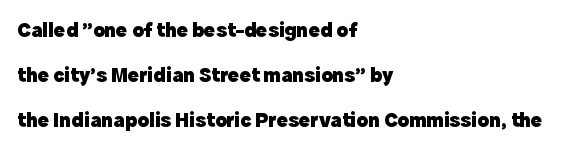
{"italic": "no", "bold": "yes", "underline": "no", "align": "left", "line_spacing": "loose", "line_spacing_ratio": 2.14, "letter_spacing": "normal", "letter_spacing_em": 0.0, "glyph_px": 21}
